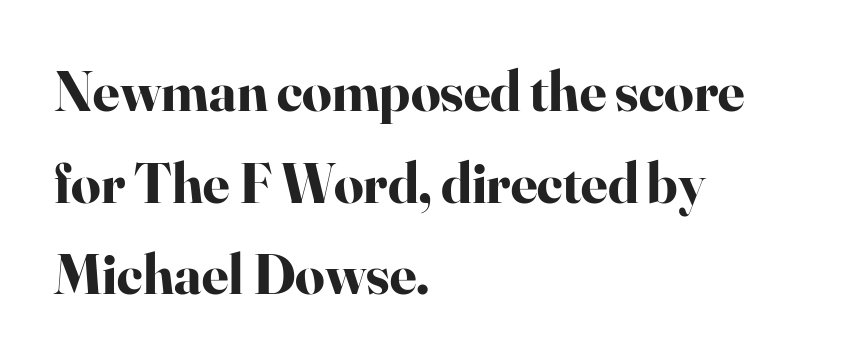
This is serif lettering, the kind often seen in printed books. The letters are bold, with thick, heavy strokes. Teacher's note: observe the even left margin — that is flush-left alignment. Posture: vertical. The baseline area is clear.
